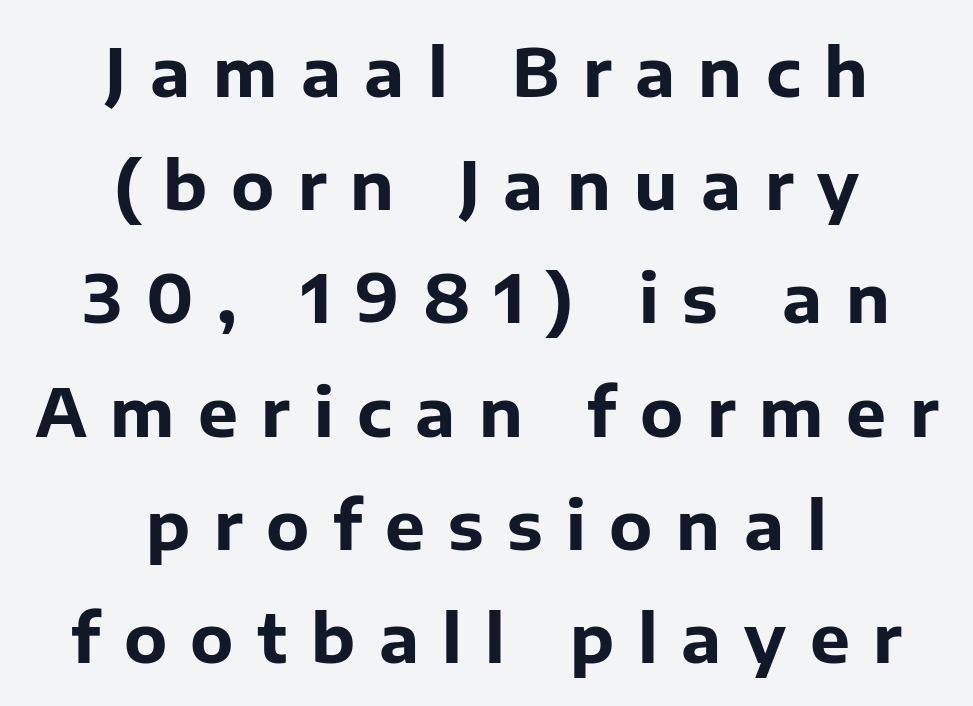
Q: Is the text bold? A: Yes.
Q: Is the text italic (slanted)? A: No, it is upright.
Q: Is the typeface a serif or a sans-serif typeface? A: Sans-serif.
Q: Is the text underlined? A: No.
Q: How is the paragraph aligned? A: Centered.
Q: Is the spacing between letters normal or unusually wide? A: Unusually wide.
Q: Is the spacing between lines tight, normal or loose? A: Normal.
Q: Width (condensed, normal, or wide)? A: Normal.
Q: Stroke contrast? A: Low.
Q: x-height? A: Medium.
Q: Monospaced? A: No.
